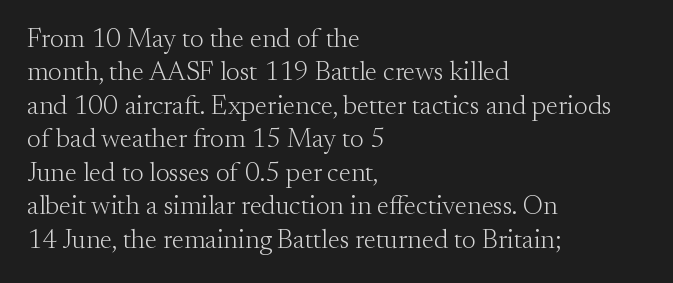
{"italic": "no", "bold": "no", "underline": "no", "align": "left", "line_spacing_ratio": 1.24, "letter_spacing": "normal", "letter_spacing_em": 0.0, "glyph_px": 27}
